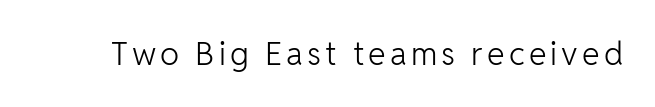
{"serif": "no", "italic": "no", "bold": "no", "weight": "light", "width": "normal", "stroke_contrast": "low", "x_height": "medium", "monospaced": "no", "underline": "no", "glyph_px": 32}
